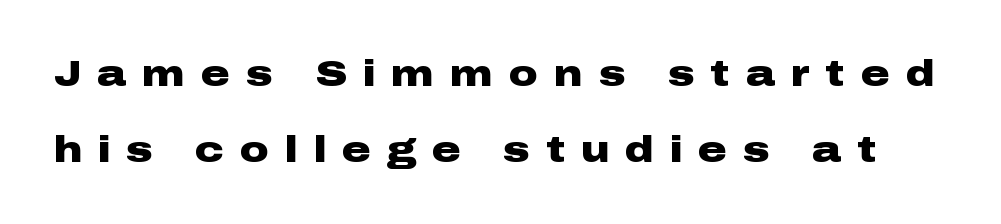
There is plenty of visible air inserted between adjacent glyphs. The foot of each line stays bare and open. The font is running at its bold setting. Tall strokes in this sample are plumb rather than angled. Honestly, the rows look like they've been pulled way apart. You could not count columns in this text — the font is proportionally spaced.
